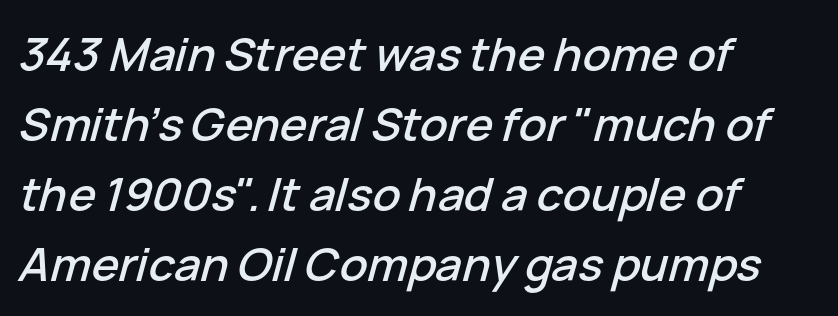
Casual observation: everything's shoved over to the left. Compared with typical body copy, the letter spacing here is the same. These lines were composed using italics. This sample has the flowing, uneven cadence of proportional lettering. The lines sit at an ordinary, default distance from one another.
